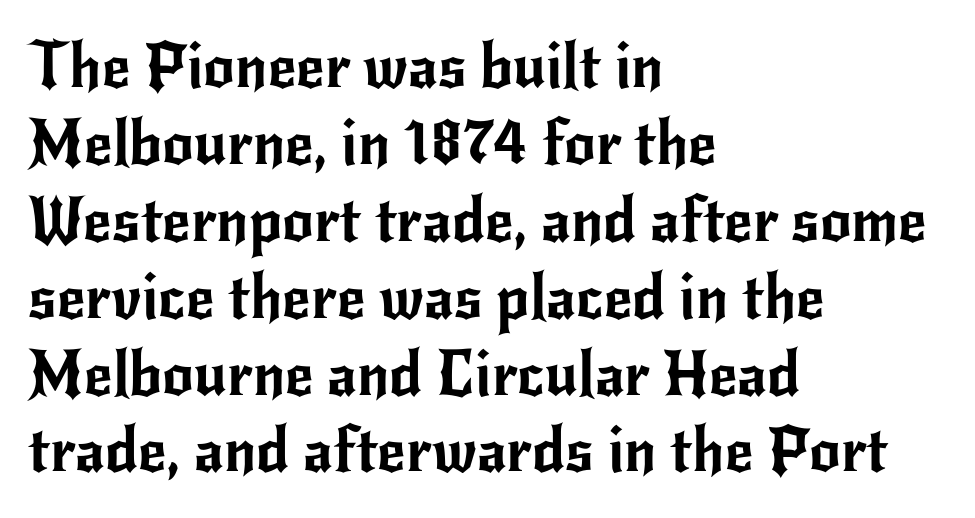
The image shows 62 px sans-serif type, upright; set left-aligned, line spacing 1.24x, normal letter spacing, not underlined; low stroke contrast and a small x-height.
